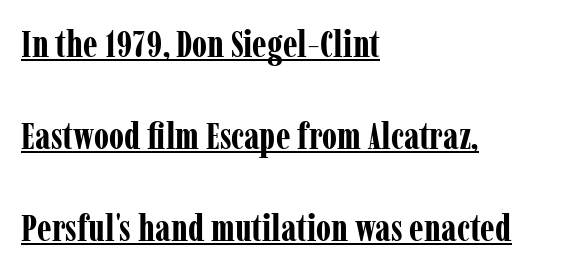
The lines are spread far apart with generous leading. Horizontal alignment here is leftward, the default for most running prose. The words here are underlined. These lines keep a tight, regular rhythm from letter to letter. Serifs: yes, visible at the terminals of the letterforms. The lettering holds an erect, upright posture throughout.
